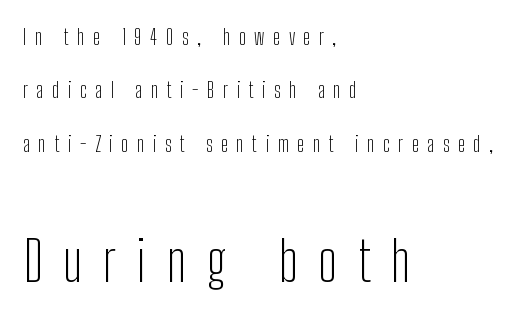
{"serif": "no", "italic": "no", "bold": "no", "weight": "light", "width": "condensed", "stroke_contrast": "low", "x_height": "medium", "monospaced": "no", "underline": "no", "align": "left", "line_spacing": "loose", "line_spacing_ratio": 2.43, "letter_spacing": "wide", "letter_spacing_em": 0.38, "larger_block": "second", "size_ratio": 2.5, "glyph_px": 55}
